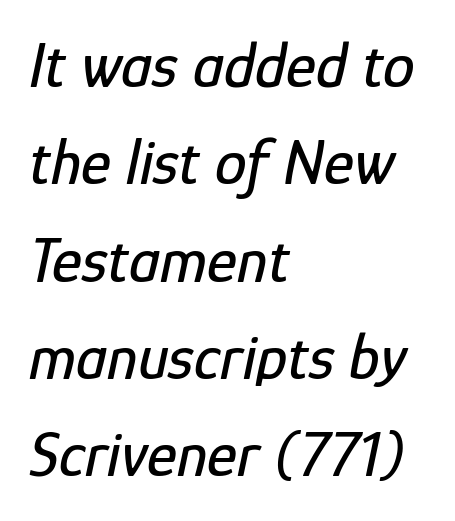
Q: Is the text italic (slanted)? A: Yes, it leans right by about 12 degrees.
Q: Is the text underlined? A: No.
Q: How is the paragraph aligned? A: Left-aligned.
Q: Is the spacing between letters normal or unusually wide? A: Normal.
Q: Is the spacing between lines tight, normal or loose? A: Normal.
Q: Width (condensed, normal, or wide)? A: Condensed.
Q: Stroke contrast? A: Low.
Q: x-height? A: Medium.
Q: Monospaced? A: No.
